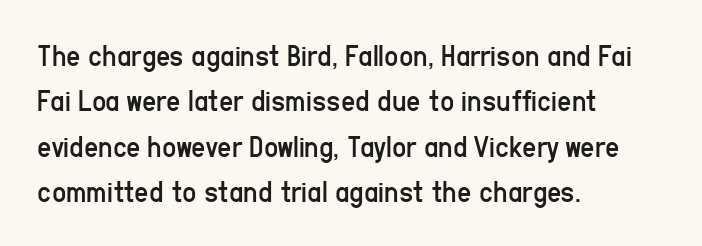
The image shows 31 px regular-weight, condensed sans-serif type, upright; set left-aligned, normal line spacing (1.46x), normal letter spacing, not underlined; low stroke contrast and a medium x-height.
